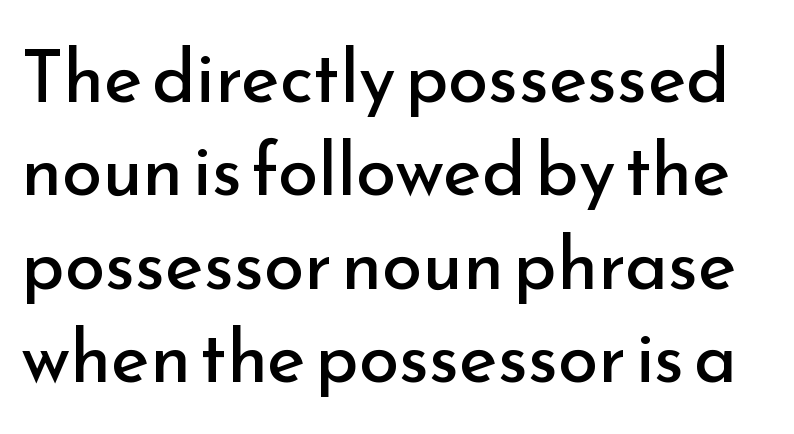
The image shows 73 px regular-weight sans-serif type, upright; set normal line spacing (1.28x), normal letter spacing, not underlined; low stroke contrast and a small x-height.
